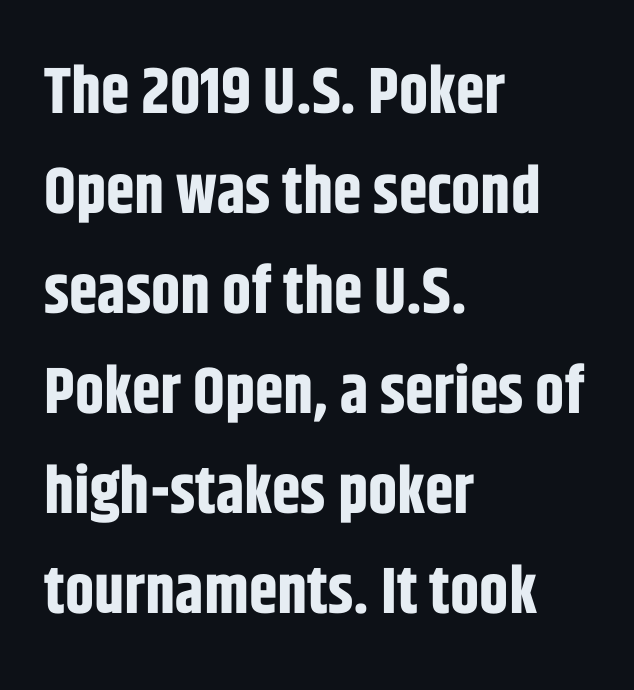
{"serif": "no", "italic": "no", "bold": "yes", "weight": "bold", "width": "condensed", "stroke_contrast": "low", "x_height": "large", "monospaced": "no", "underline": "no", "align": "left", "line_spacing": "normal", "line_spacing_ratio": 1.54, "letter_spacing": "normal", "letter_spacing_em": 0.0, "glyph_px": 65}
